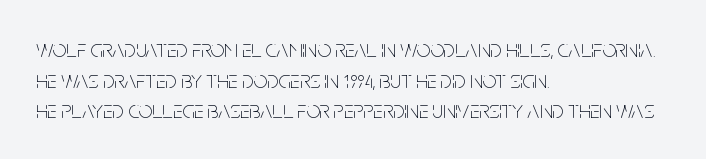
The image shows 24 px text type, upright; set left-aligned, normal line spacing (1.28x), normal letter spacing, not underlined.
